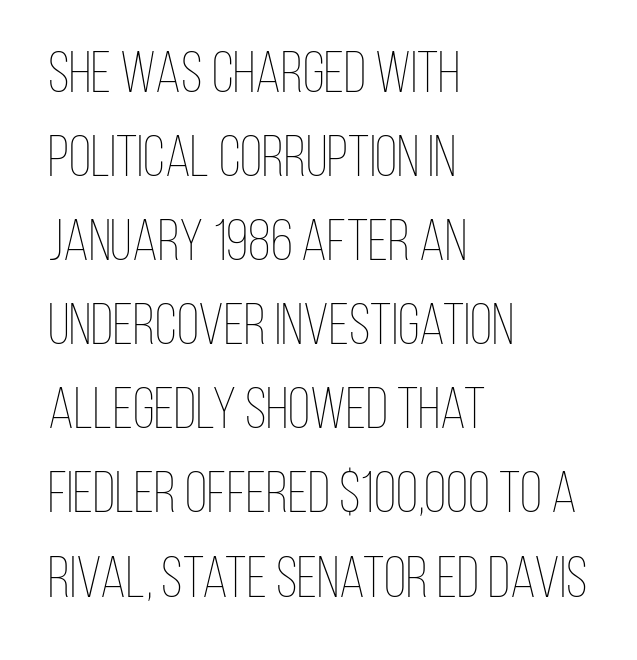
The image shows 58 px thin, condensed type, upright; set left-aligned, normal line spacing (1.45x), normal letter spacing, not underlined; low stroke contrast and a large x-height.
